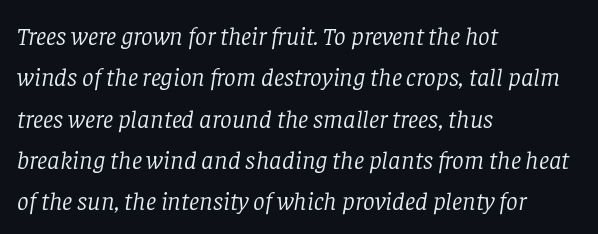
Q: Is the text bold? A: No.
Q: Is the text italic (slanted)? A: Yes, it leans right by about 8 degrees.
Q: Is the text underlined? A: No.
Q: How is the paragraph aligned? A: Left-aligned.
Q: Is the spacing between letters normal or unusually wide? A: Normal.
Q: Is the spacing between lines tight, normal or loose? A: Normal.
